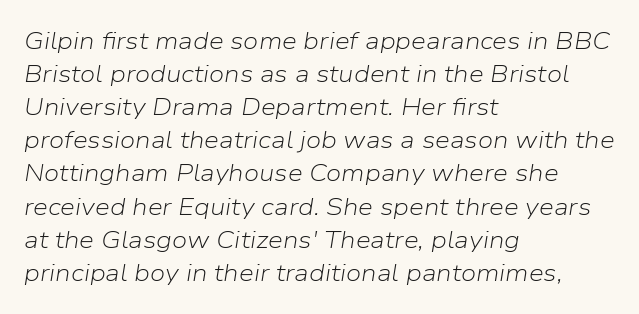
Is the type heavy? It reads as light-to-regular instead. Descenders are the only things crossing below the line. Is the type slanted? Yes — the strokes lean at a clear angle. This rendering uses left alignment, leaving the right contour irregular.
